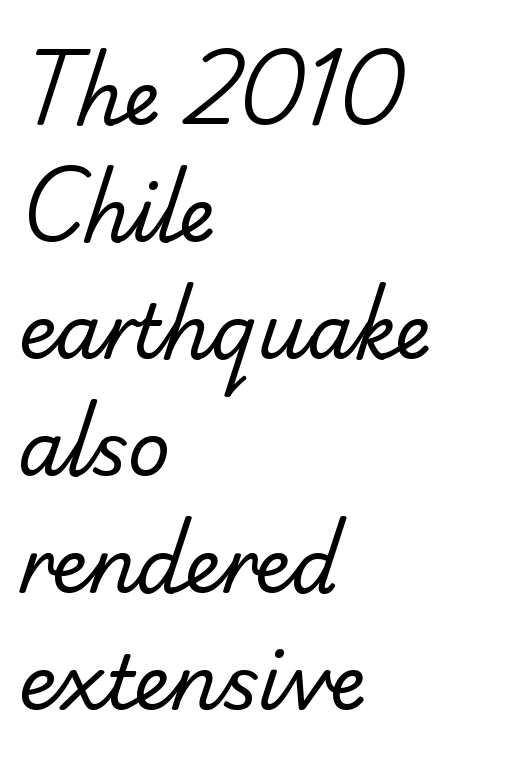
Type style note: lacks serifs. The font sits on the lighter half of the weight spectrum, regular included. Proportional: the letters do not fall into vertical columns. Standard letterfit; no display-style spreading of the glyphs. Is there much room between lines? A standard amount, neither cramped nor airy. Notice how the passage keeps a crisp vertical edge on the left only.
